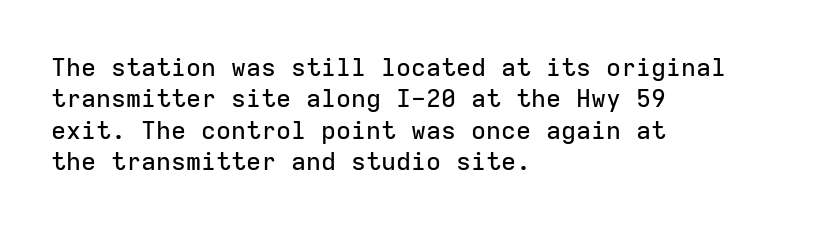
Q: Is the text italic (slanted)? A: No, it is upright.
Q: Is the text underlined? A: No.
Q: How is the paragraph aligned? A: Left-aligned.
Q: Is the spacing between letters normal or unusually wide? A: Normal.
Q: Is the spacing between lines tight, normal or loose? A: Normal.
